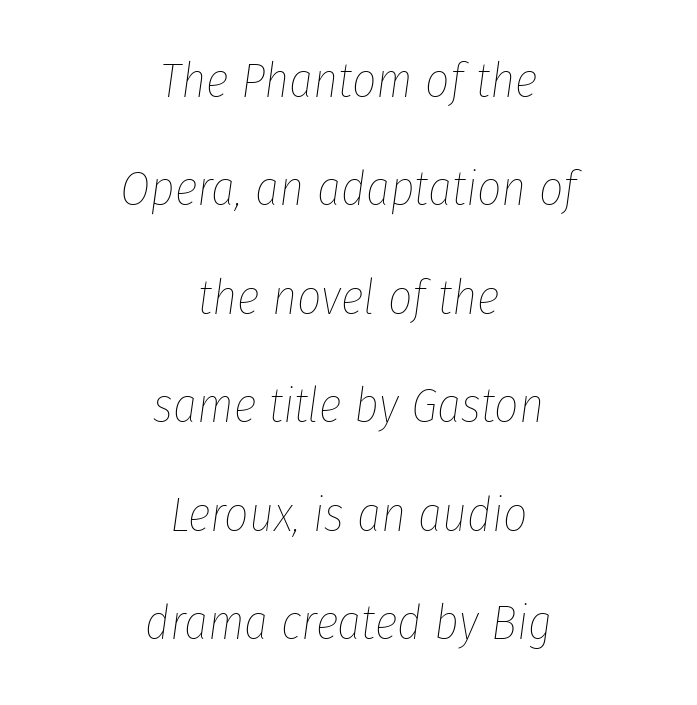
Varying glyph widths throughout — classic text-font behaviour. Is there much room between lines? Yes — plenty of vertical air separates them. This is oblique type, the kind used for emphasis or titles. This rendering uses center alignment, leaving both contours irregular but symmetric. Letters have the restrained weight of plain body copy at most.
